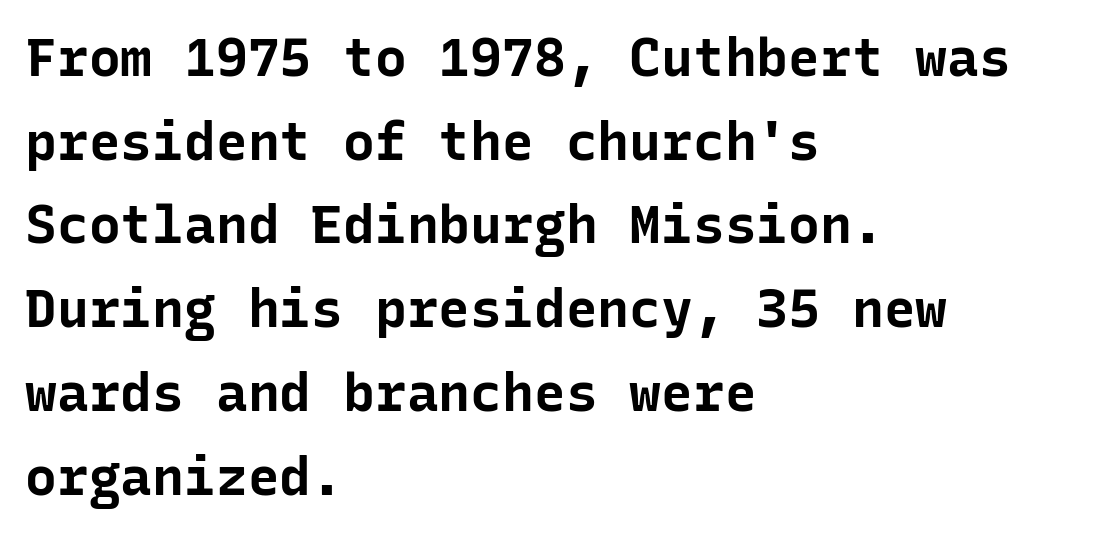
{"serif": "no", "italic": "no", "bold": "yes", "weight": "bold", "width": "normal", "stroke_contrast": "low", "x_height": "medium", "monospaced": "yes", "underline": "no", "align": "left", "line_spacing": "normal", "line_spacing_ratio": 1.58, "letter_spacing": "normal", "letter_spacing_em": 0.0, "glyph_px": 53}
